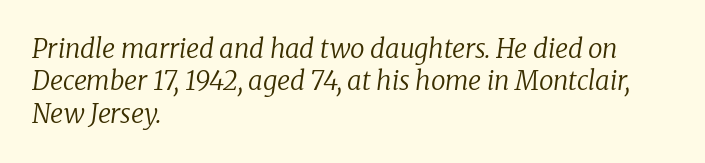
{"italic": "yes", "lean": "right", "slant_degrees": 8, "bold": "no", "underline": "no", "align": "left", "line_spacing": "normal", "line_spacing_ratio": 1.25, "letter_spacing": "normal", "letter_spacing_em": 0.0, "glyph_px": 26}
